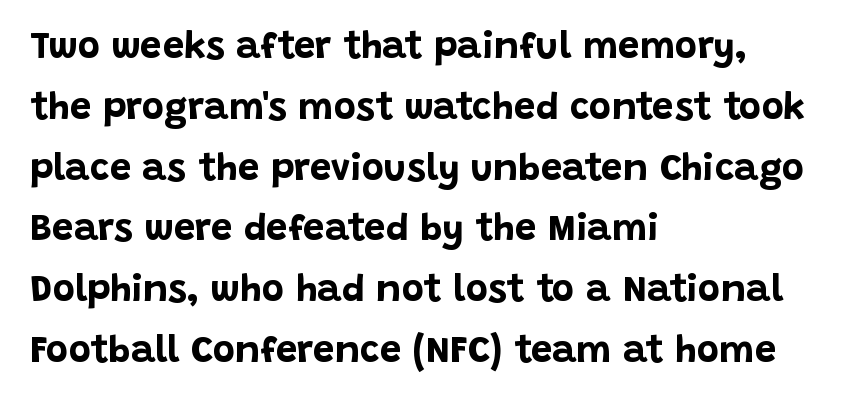
Q: Is the text bold? A: Yes.
Q: Is the text italic (slanted)? A: No, it is upright.
Q: Is the typeface a serif or a sans-serif typeface? A: Sans-serif.
Q: Is the text underlined? A: No.
Q: How is the paragraph aligned? A: Left-aligned.
Q: Is the spacing between letters normal or unusually wide? A: Normal.
Q: Is the spacing between lines tight, normal or loose? A: Normal.
Q: Width (condensed, normal, or wide)? A: Normal.
Q: Stroke contrast? A: Low.
Q: x-height? A: Large.
Q: Monospaced? A: No.
